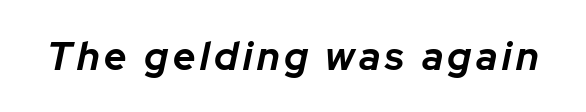
{"italic": "yes", "lean": "right", "slant_degrees": 12, "bold": "yes", "weight": "bold", "width": "normal", "stroke_contrast": "low", "x_height": "medium", "monospaced": "no", "underline": "no", "glyph_px": 39}
